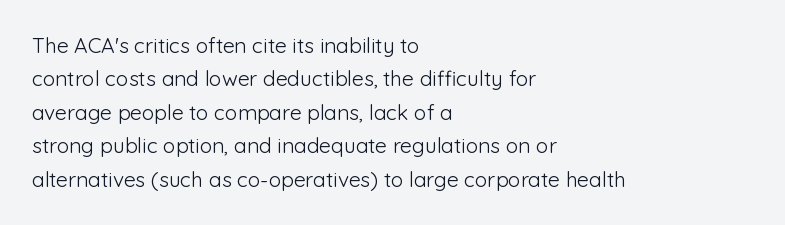
The image shows 21 px text type, upright; set left-aligned, normal line spacing (1.59x), normal letter spacing, not underlined.
